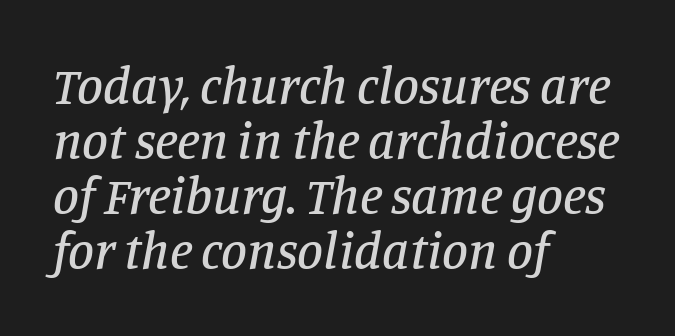
{"serif": "yes", "italic": "yes", "lean": "right", "slant_degrees": 11, "width": "normal", "stroke_contrast": "low", "x_height": "large", "monospaced": "no", "underline": "no", "align": "left", "line_spacing": "tight", "line_spacing_ratio": 1.06, "letter_spacing": "normal", "letter_spacing_em": 0.0, "glyph_px": 52}
